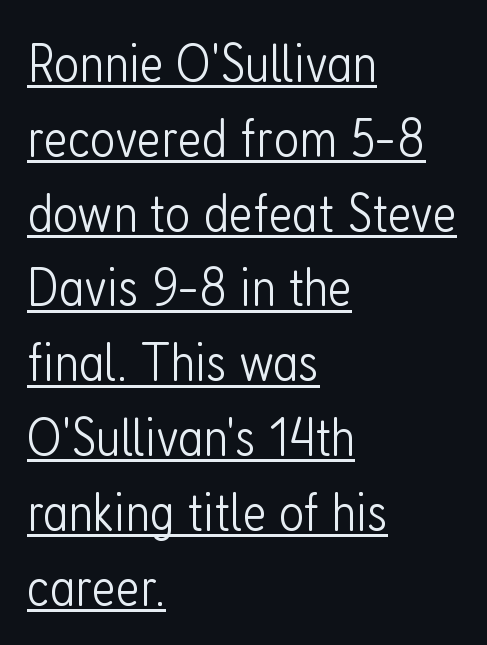
You can see a thin bar hugging the bottom of the glyphs. The line texture is even and compact thanks to regular tracking. Upright lettering throughout. Spacing verdict: proportional, widths tailored to each character. The passage shown is not bold in any degree. Layout note: lines flush left.
